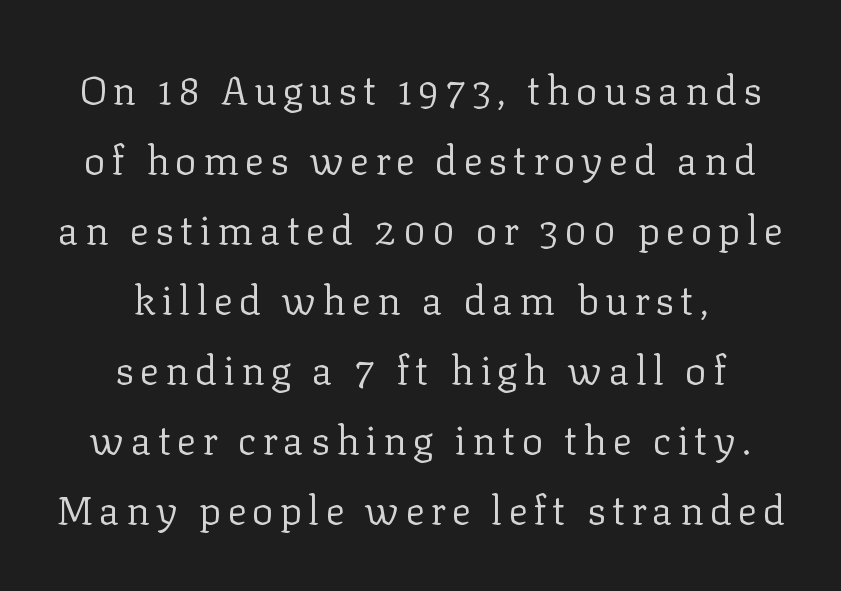
{"serif": "yes", "italic": "no", "bold": "no", "weight": "regular", "width": "normal", "stroke_contrast": "low", "x_height": "medium", "monospaced": "no", "underline": "no", "align": "center", "line_spacing_ratio": 1.75, "glyph_px": 40}
